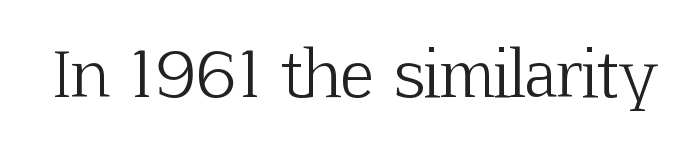
Q: Is the text bold? A: No.
Q: Is the text italic (slanted)? A: No, it is upright.
Q: Is the typeface a serif or a sans-serif typeface? A: Serif.
Q: Is the text underlined? A: No.
Q: Is the spacing between letters normal or unusually wide? A: Normal.
Q: Width (condensed, normal, or wide)? A: Normal.
Q: Stroke contrast? A: Low.
Q: x-height? A: Medium.
Q: Monospaced? A: No.
